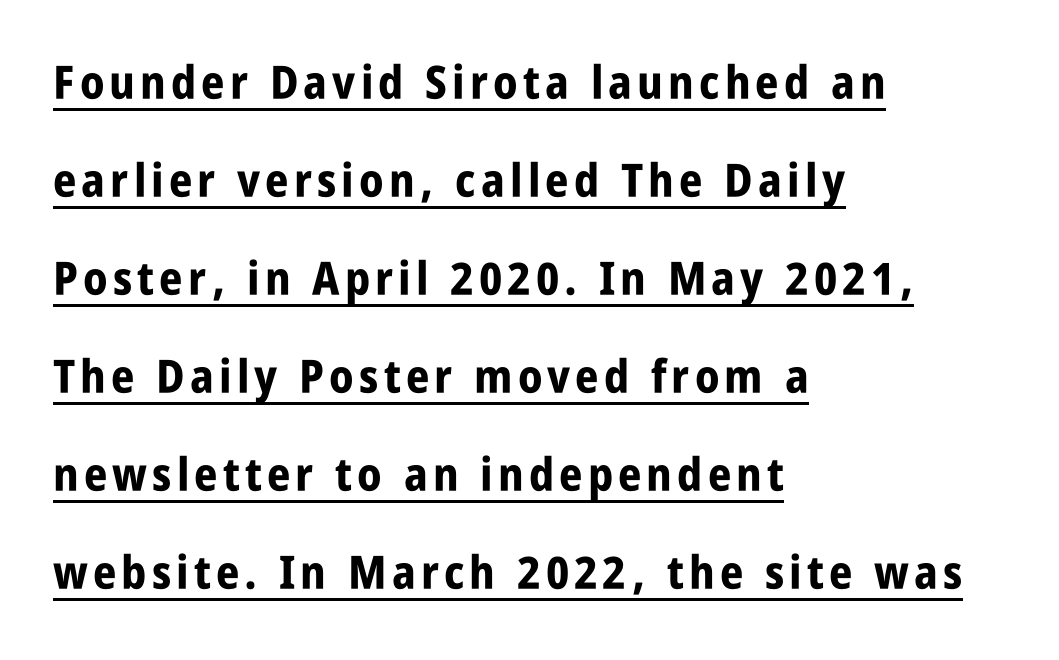
The image shows 46 px bold, condensed sans-serif type, upright; set left-aligned, loose line spacing (2.13x), underlined; low stroke contrast and a large x-height.
